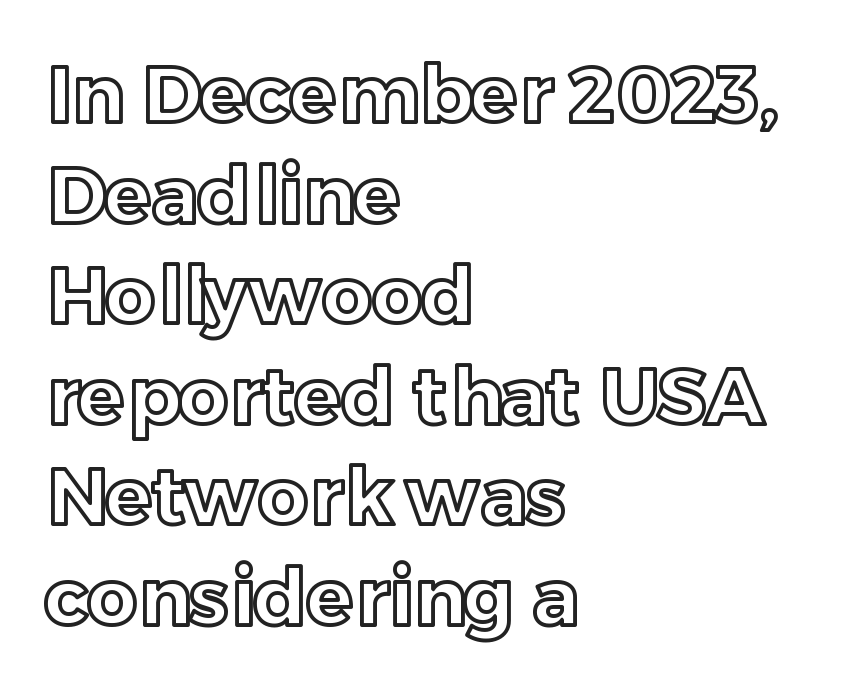
{"italic": "no", "width": "normal", "x_height": "medium", "monospaced": "no", "underline": "no", "align": "left", "line_spacing": "normal", "line_spacing_ratio": 1.29, "letter_spacing": "normal", "letter_spacing_em": 0.0, "glyph_px": 78}
